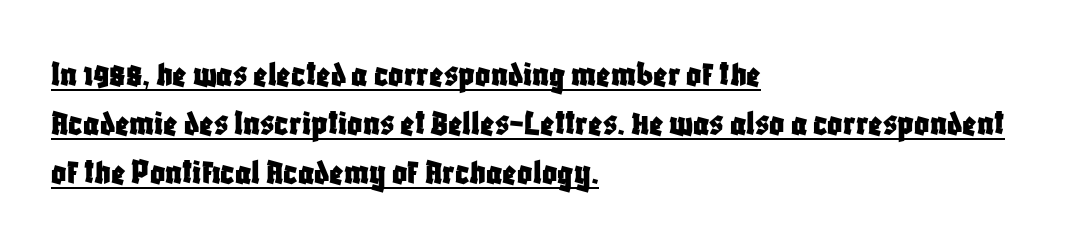
Q: Is the text italic (slanted)? A: No, it is upright.
Q: Is the typeface a serif or a sans-serif typeface? A: Sans-serif.
Q: Is the text underlined? A: Yes.
Q: How is the paragraph aligned? A: Left-aligned.
Q: Is the spacing between letters normal or unusually wide? A: Normal.
Q: Is the spacing between lines tight, normal or loose? A: Normal.
Q: Width (condensed, normal, or wide)? A: Condensed.
Q: Stroke contrast? A: Low.
Q: x-height? A: Large.
Q: Monospaced? A: No.
